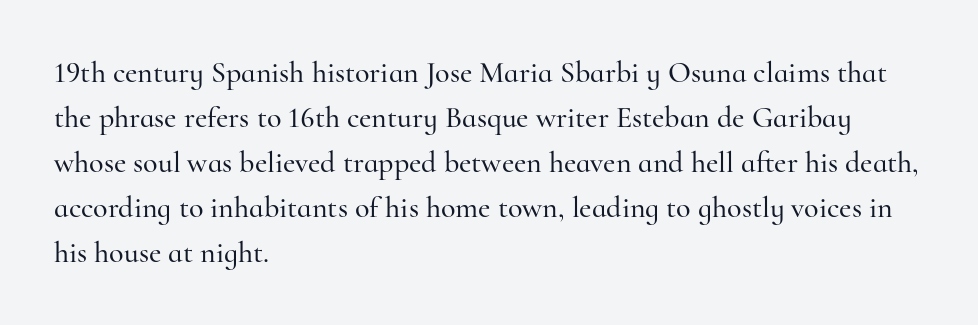
The image shows 30 px serif type, upright; set left-aligned, normal line spacing (1.5x), normal letter spacing, not underlined; high stroke contrast and a small x-height.
